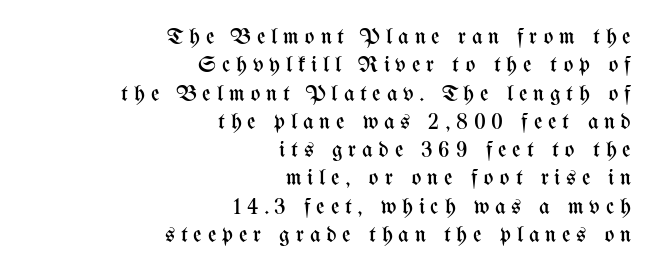
The image shows 23 px text type, upright; set right-aligned, line spacing 1.23x, unusually wide letter spacing (+0.25 em), not underlined.
